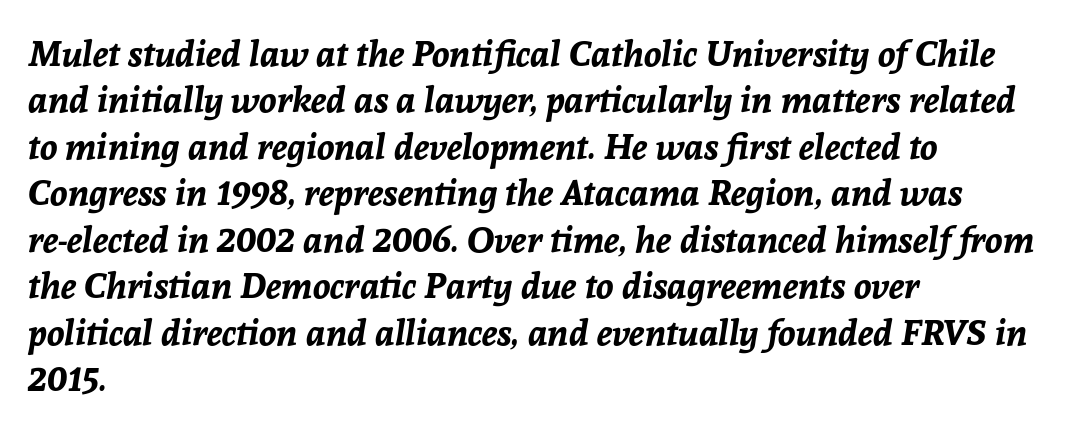
Q: Is the text bold? A: Yes.
Q: Is the text italic (slanted)? A: Yes, it leans right by about 8 degrees.
Q: Is the text underlined? A: No.
Q: How is the paragraph aligned? A: Left-aligned.
Q: Is the spacing between letters normal or unusually wide? A: Normal.
Q: Is the spacing between lines tight, normal or loose? A: Normal.
Q: Width (condensed, normal, or wide)? A: Normal.
Q: Stroke contrast? A: Low.
Q: x-height? A: Medium.
Q: Monospaced? A: No.
